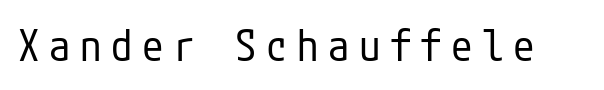
Unmarked baselines from the first word to the last. Every stem runs plumb, perpendicular to the baseline. The face used here is rendered with a markedly widened letterfit. Each letter's strokes conclude bluntly, with no projecting serifs. Is this a heavy cut? Hardly; it is regular or lighter.
